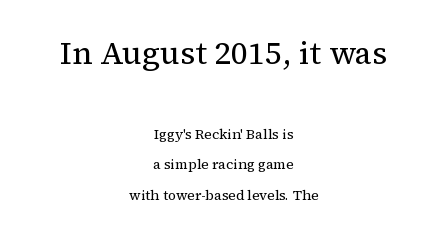
Q: Is the text bold? A: No.
Q: Is the text italic (slanted)? A: No, it is upright.
Q: Is the typeface a serif or a sans-serif typeface? A: Serif.
Q: Is the text underlined? A: No.
Q: How is the paragraph aligned? A: Centered.
Q: Is the spacing between letters normal or unusually wide? A: Normal.
Q: Is the spacing between lines tight, normal or loose? A: Loose.
Q: Which block of text is set in a larger size, the first (top) or the second (bottom)? A: The first (top) one.
Q: Width (condensed, normal, or wide)? A: Normal.
Q: Stroke contrast? A: Medium.
Q: x-height? A: Medium.
Q: Monospaced? A: No.
